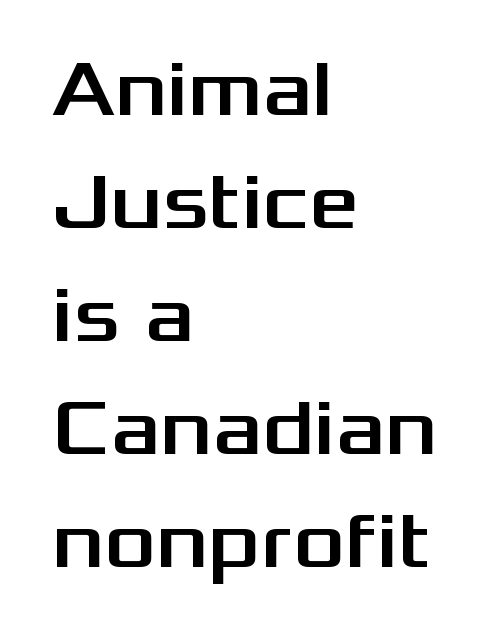
Alignment: flush left. Each letter keeps its own natural width here, so spacing adapts to shape. Does the type have serifs? No, each stem ends abruptly. Between one letter and the next there's only the usual sliver of space. Normally led — the rows are evenly, conventionally spaced. The specimen reads as upright at a glance.
